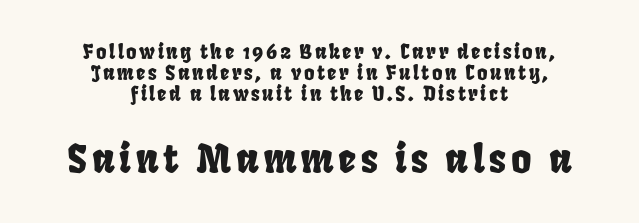
The image shows 39 px condensed sans-serif type; set centered, tight line spacing (1.06x), not underlined; the second (bottom) block is 1.95x larger; low stroke contrast and a large x-height.
